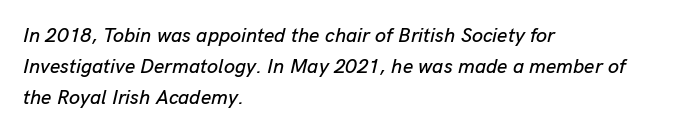
Each word holds together tightly as a unit, with standard inter-letter gaps. Evenly set lines give the paragraph a standard silhouette. Nobody drew a line under any word here. The text block is weighted toward the left margin, trailing off unevenly rightward. The passage shown leans; its letterforms are oblique.
